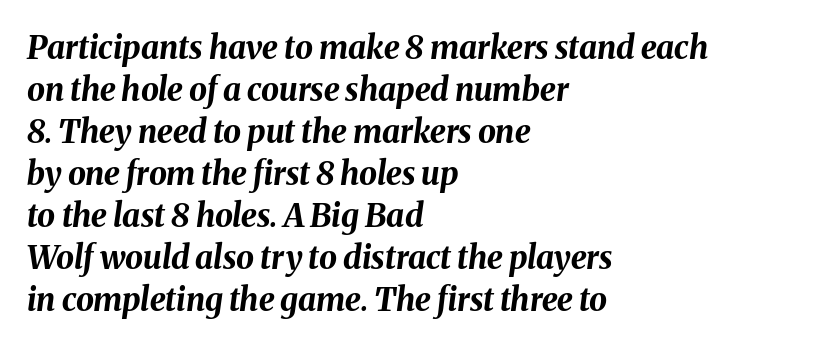
{"italic": "yes", "lean": "right", "slant_degrees": 8, "bold": "yes", "weight": "bold", "width": "normal", "stroke_contrast": "medium", "x_height": "medium", "monospaced": "no", "underline": "no", "align": "left", "line_spacing": "normal", "line_spacing_ratio": 1.31, "letter_spacing": "normal", "letter_spacing_em": 0.0, "glyph_px": 32}
